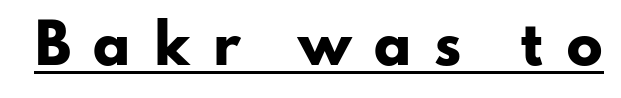
Q: Is the text bold? A: Yes.
Q: Is the text italic (slanted)? A: No, it is upright.
Q: Is the typeface a serif or a sans-serif typeface? A: Sans-serif.
Q: Is the text underlined? A: Yes.
Q: Is the spacing between letters normal or unusually wide? A: Unusually wide.
Q: Width (condensed, normal, or wide)? A: Wide.
Q: Stroke contrast? A: Low.
Q: x-height? A: Small.
Q: Monospaced? A: No.
